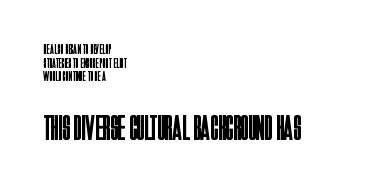
{"serif": "no", "italic": "no", "bold": "no", "weight": "regular", "width": "condensed", "stroke_contrast": "low", "x_height": "large", "monospaced": "no", "underline": "no", "align": "left", "line_spacing": "tight", "line_spacing_ratio": 0.97, "letter_spacing": "normal", "letter_spacing_em": 0.0, "larger_block": "second", "size_ratio": 2.57, "glyph_px": 36}
